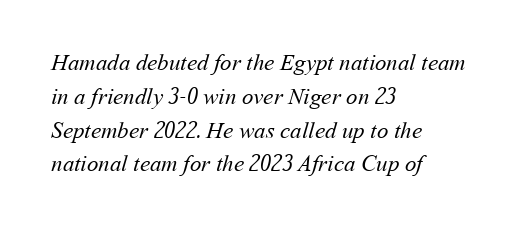
Q: Is the text bold? A: No.
Q: Is the text underlined? A: No.
Q: How is the paragraph aligned? A: Left-aligned.
Q: Is the spacing between letters normal or unusually wide? A: Normal.
Q: Is the spacing between lines tight, normal or loose? A: Normal.
